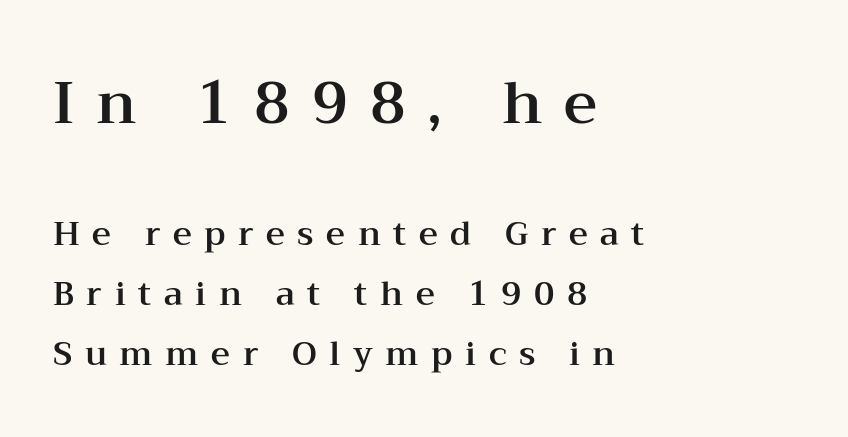
Q: Is the text italic (slanted)? A: No, it is upright.
Q: Is the typeface a serif or a sans-serif typeface? A: Serif.
Q: Is the text underlined? A: No.
Q: How is the paragraph aligned? A: Left-aligned.
Q: Is the spacing between letters normal or unusually wide? A: Unusually wide.
Q: Which block of text is set in a larger size, the first (top) or the second (bottom)? A: The first (top) one.
Q: Width (condensed, normal, or wide)? A: Wide.
Q: Stroke contrast? A: Medium.
Q: x-height? A: Medium.
Q: Monospaced? A: No.
